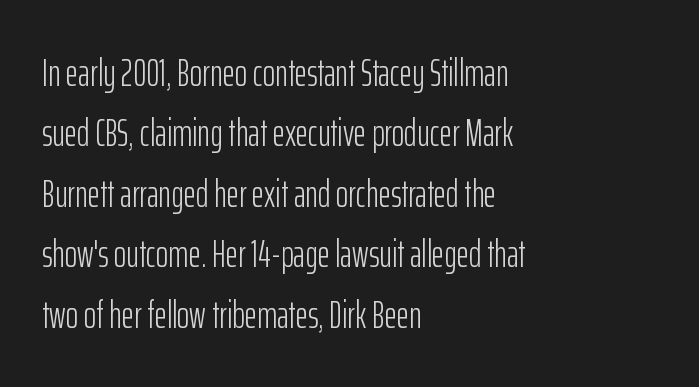
The image shows 38 px light, condensed sans-serif type, upright; set left-aligned, normal line spacing (1.59x), normal letter spacing, not underlined; low stroke contrast and a medium x-height.
